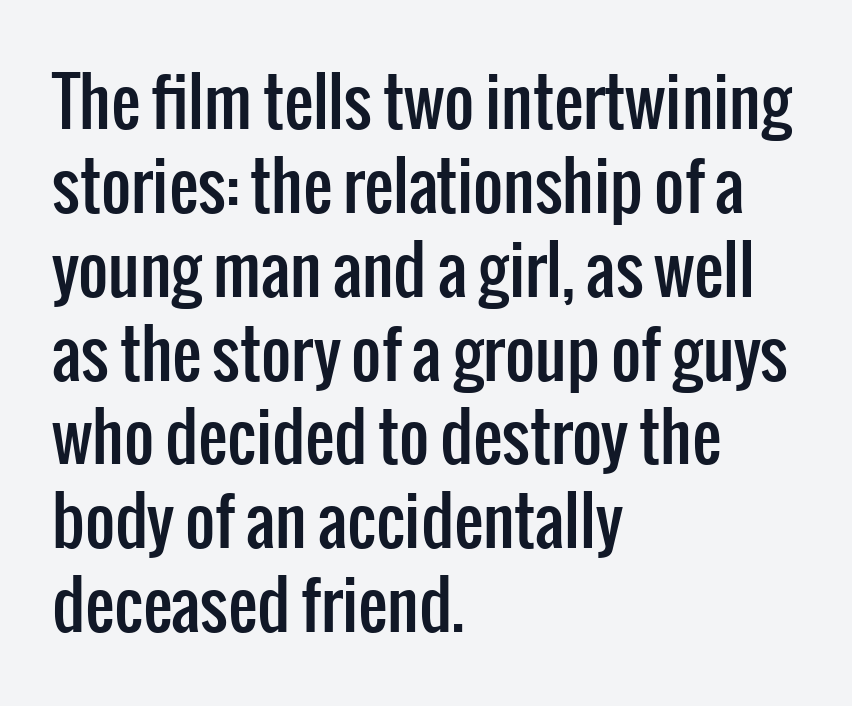
{"serif": "no", "italic": "no", "width": "condensed", "stroke_contrast": "low", "x_height": "medium", "monospaced": "no", "underline": "no", "align": "left", "line_spacing": "normal", "line_spacing_ratio": 1.29, "letter_spacing": "normal", "letter_spacing_em": 0.0, "glyph_px": 65}
